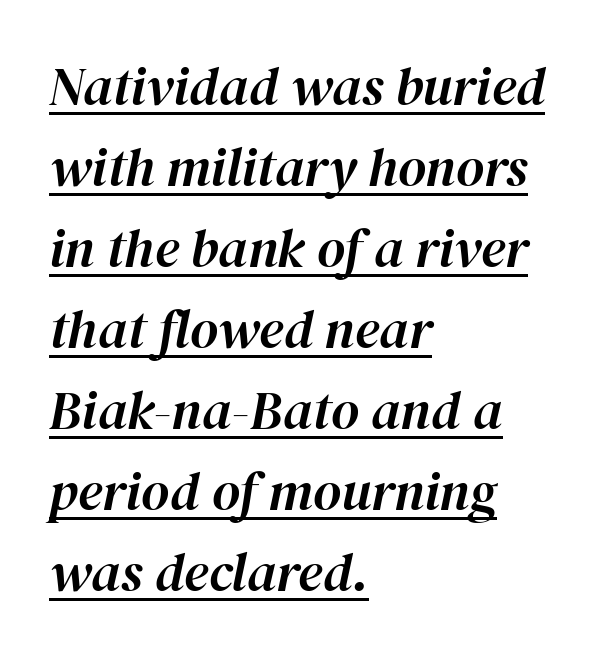
The image shows 54 px text type, italic (leaning right); set left-aligned, normal line spacing (1.5x), normal letter spacing, underlined; high stroke contrast and a medium x-height.
